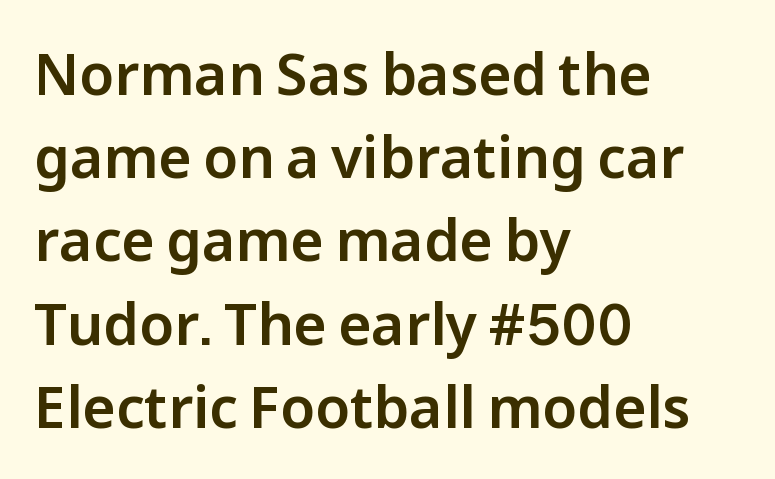
The image shows 57 px sans-serif type, upright; set left-aligned, normal line spacing (1.46x), normal letter spacing, not underlined; low stroke contrast and a medium x-height.
